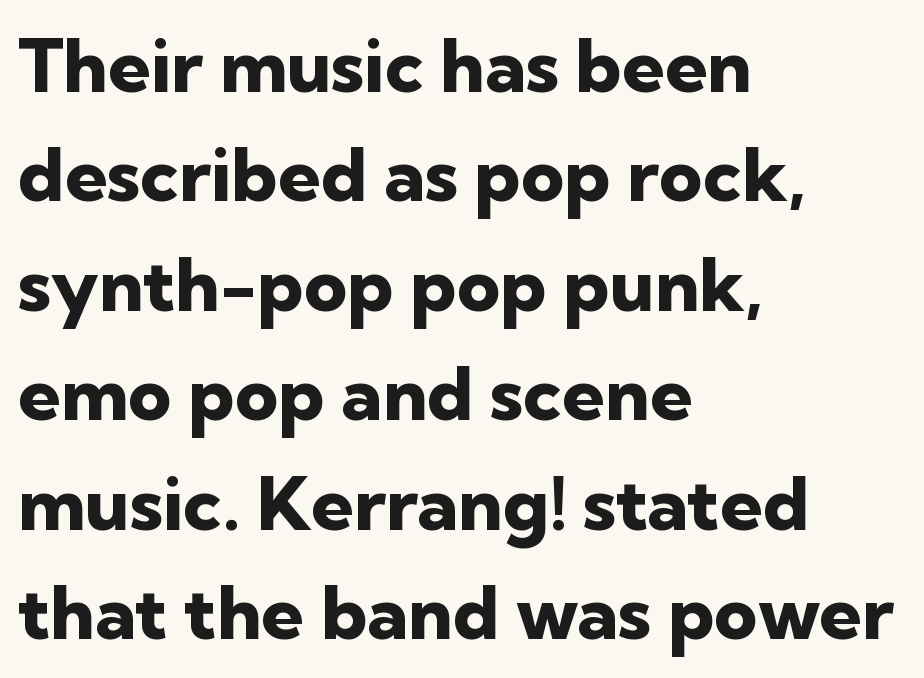
Tall strokes in this sample are plumb rather than angled. Do the characters align in a grid? No, the font is proportional. Every letter is thick-stroked: bold, no question. Casual observation: everything's shoved over to the left.
